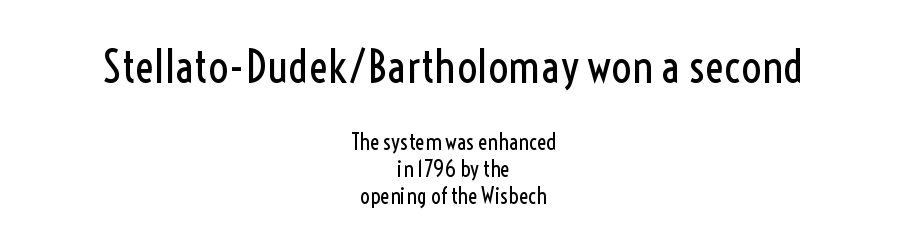
Q: Is the text bold? A: No.
Q: Is the text italic (slanted)? A: No, it is upright.
Q: Is the typeface a serif or a sans-serif typeface? A: Sans-serif.
Q: Is the text underlined? A: No.
Q: How is the paragraph aligned? A: Centered.
Q: Is the spacing between letters normal or unusually wide? A: Normal.
Q: Which block of text is set in a larger size, the first (top) or the second (bottom)? A: The first (top) one.
Q: Width (condensed, normal, or wide)? A: Condensed.
Q: x-height? A: Medium.
Q: Monospaced? A: No.
